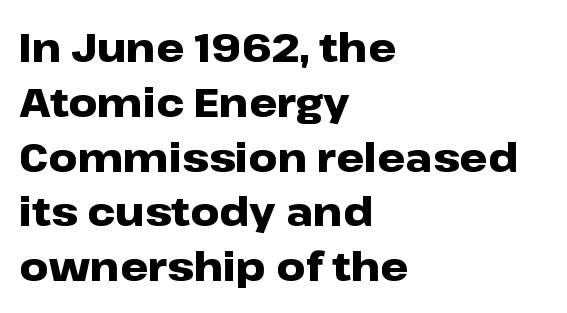
{"serif": "no", "italic": "no", "bold": "yes", "weight": "heavy", "width": "wide", "stroke_contrast": "low", "x_height": "medium", "monospaced": "no", "underline": "no", "align": "left", "line_spacing": "normal", "line_spacing_ratio": 1.37, "letter_spacing": "normal", "letter_spacing_em": 0.0, "glyph_px": 40}
